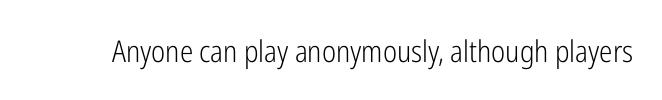
The image shows 30 px light, condensed sans-serif type, upright; set normal letter spacing, not underlined; low stroke contrast and a medium x-height.
